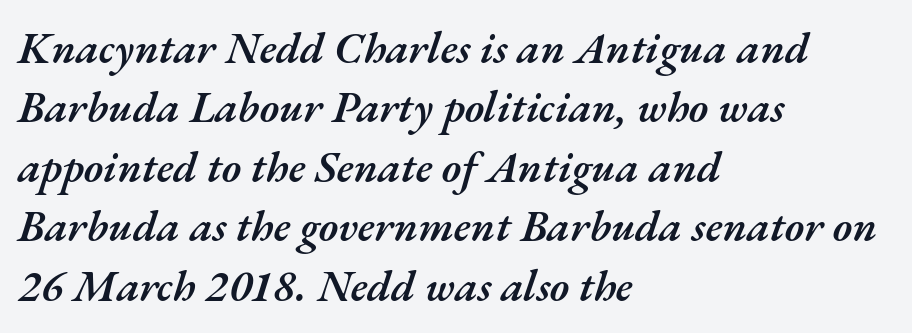
{"italic": "yes", "lean": "right", "slant_degrees": 17, "bold": "semi", "weight": "semibold", "width": "normal", "stroke_contrast": "medium", "x_height": "small", "monospaced": "no", "underline": "no", "align": "left", "line_spacing": "normal", "line_spacing_ratio": 1.35, "letter_spacing": "normal", "letter_spacing_em": 0.0, "glyph_px": 44}
